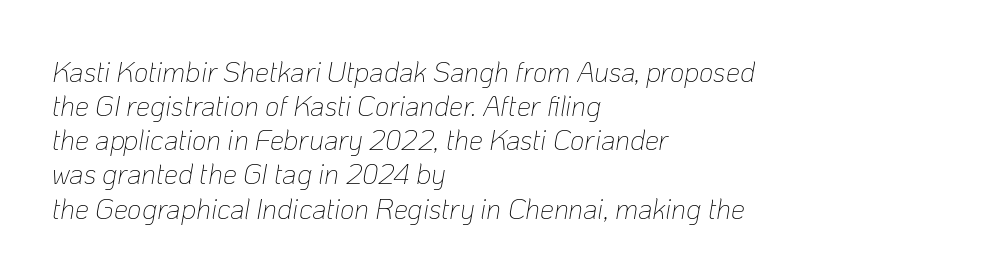
{"italic": "yes", "lean": "right", "slant_degrees": 10, "bold": "no", "weight": "thin", "width": "normal", "stroke_contrast": "low", "x_height": "medium", "monospaced": "no", "underline": "no", "align": "left", "line_spacing_ratio": 1.22, "letter_spacing": "normal", "letter_spacing_em": 0.0, "glyph_px": 28}
